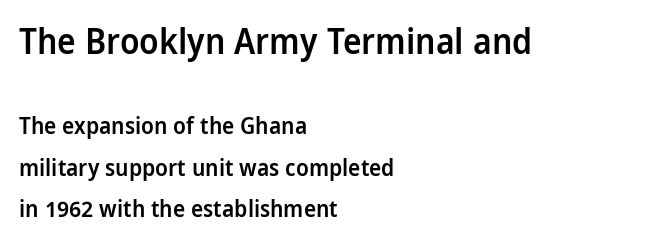
The image shows 35 px semibold, condensed sans-serif type, upright; set left-aligned, line spacing 1.82x, normal letter spacing, not underlined; the first (top) block is 1.52x larger; low stroke contrast and a large x-height.
